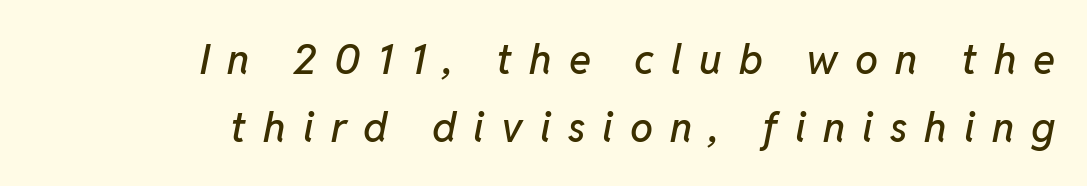
The image shows 41 px text type, italic (leaning right); set right-aligned, normal line spacing (1.65x), unusually wide letter spacing (+0.41 em), not underlined; low stroke contrast and a medium x-height.
